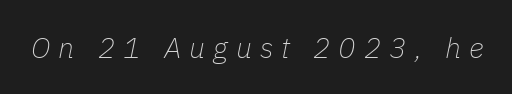
Q: Is the text bold? A: No.
Q: Is the text italic (slanted)? A: Yes, it leans right by about 11 degrees.
Q: Is the text underlined? A: No.
Q: Is the spacing between letters normal or unusually wide? A: Unusually wide.
Q: Width (condensed, normal, or wide)? A: Normal.
Q: Stroke contrast? A: Low.
Q: x-height? A: Medium.
Q: Monospaced? A: No.
